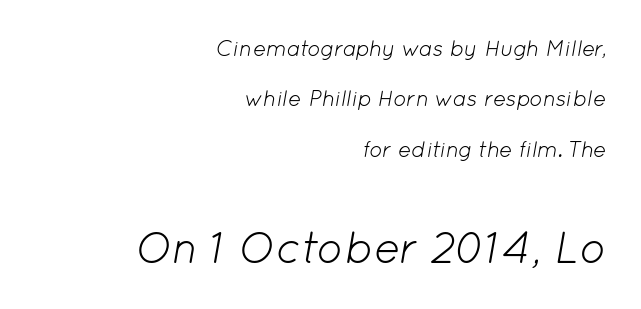
The image shows 44 px light type, italic (leaning right); set right-aligned, loose line spacing (2.29x), normal letter spacing, not underlined; the second (bottom) block is 2.0x larger; low stroke contrast and a medium x-height.
